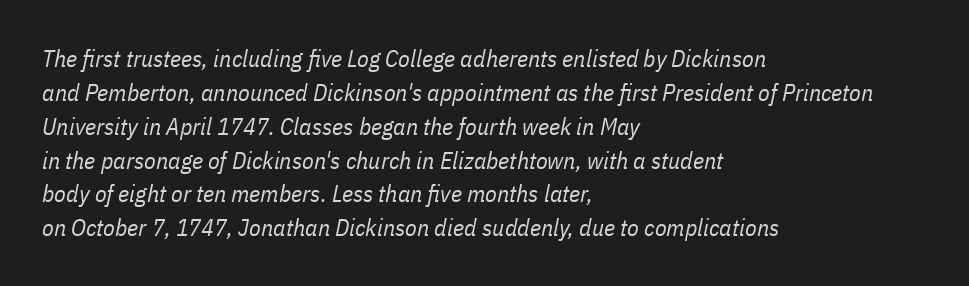
{"italic": "yes", "lean": "right", "slant_degrees": 11, "bold": "no", "underline": "no", "align": "left", "line_spacing": "normal", "line_spacing_ratio": 1.41, "letter_spacing": "normal", "letter_spacing_em": 0.0, "glyph_px": 24}
